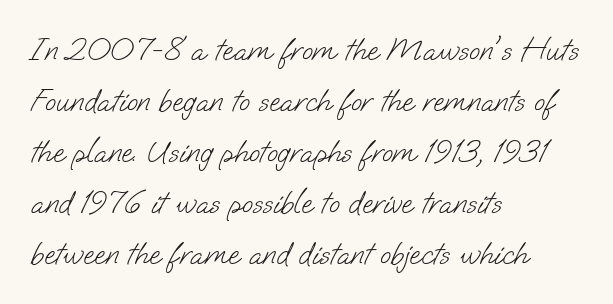
The image shows 32 px light sans-serif type; set left-aligned, normal line spacing (1.59x), normal letter spacing, not underlined; low stroke contrast and a small x-height.
